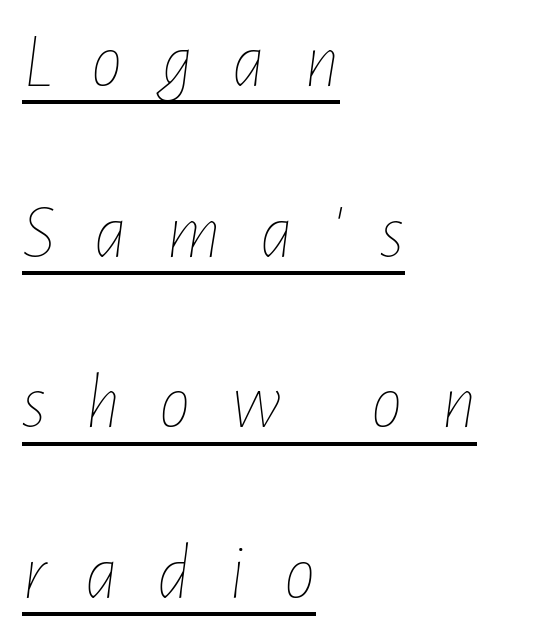
{"italic": "yes", "lean": "right", "slant_degrees": 7, "bold": "no", "weight": "thin", "width": "condensed", "stroke_contrast": "low", "x_height": "medium", "monospaced": "no", "underline": "yes", "align": "left", "line_spacing": "loose", "line_spacing_ratio": 2.16, "letter_spacing": "wide", "letter_spacing_em": 0.49, "glyph_px": 79}
